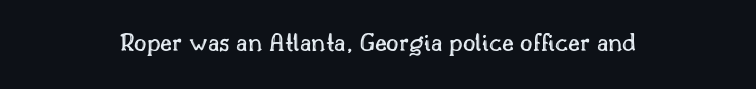
Typeset on center — no edge is straight. The lettering stays uniformly vertical, giving the passage a roman look. Beneath every word, the page is bare. The passage shown has conventional tracking throughout.
